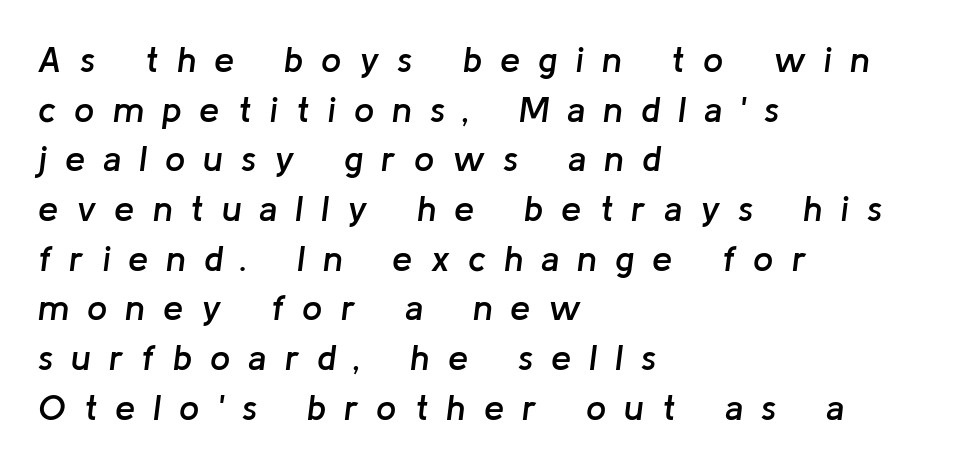
The image shows 36 px semibold type, italic (leaning right); set left-aligned, normal line spacing (1.38x), unusually wide letter spacing (+0.5 em), not underlined; low stroke contrast and a medium x-height.
